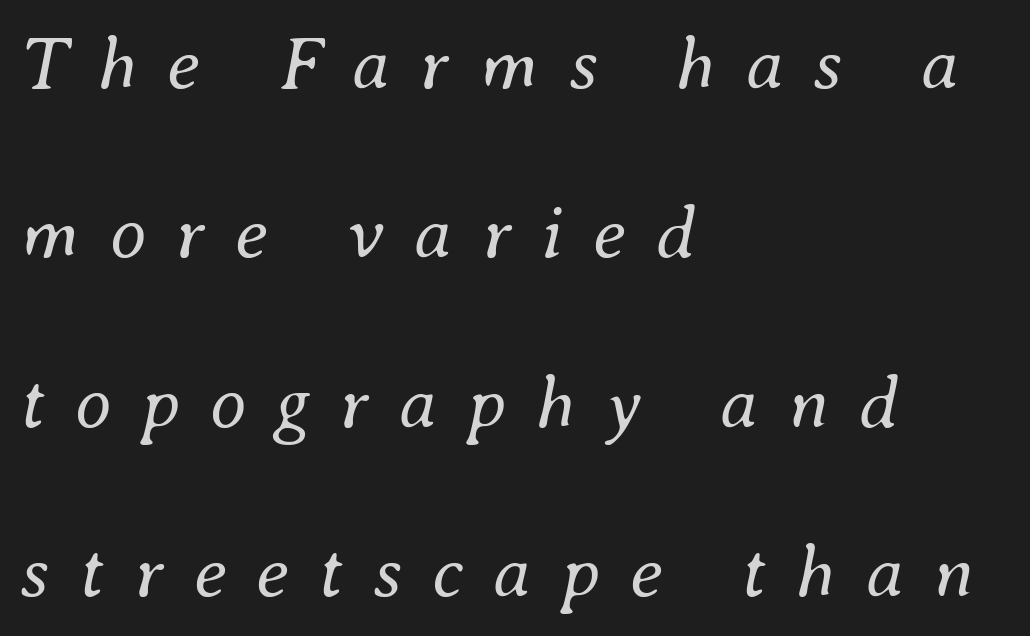
{"italic": "yes", "lean": "right", "slant_degrees": 8, "bold": "no", "weight": "regular", "width": "normal", "stroke_contrast": "medium", "x_height": "small", "monospaced": "no", "underline": "no", "align": "left", "line_spacing": "loose", "line_spacing_ratio": 2.26, "letter_spacing": "wide", "letter_spacing_em": 0.4, "glyph_px": 75}
